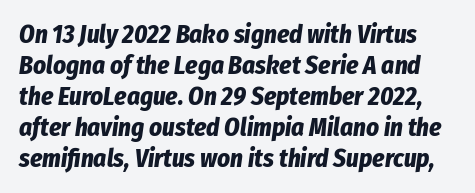
Q: Is the text bold? A: Yes.
Q: Is the text italic (slanted)? A: Yes, it leans right by about 8 degrees.
Q: Is the text underlined? A: No.
Q: Is the spacing between letters normal or unusually wide? A: Normal.
